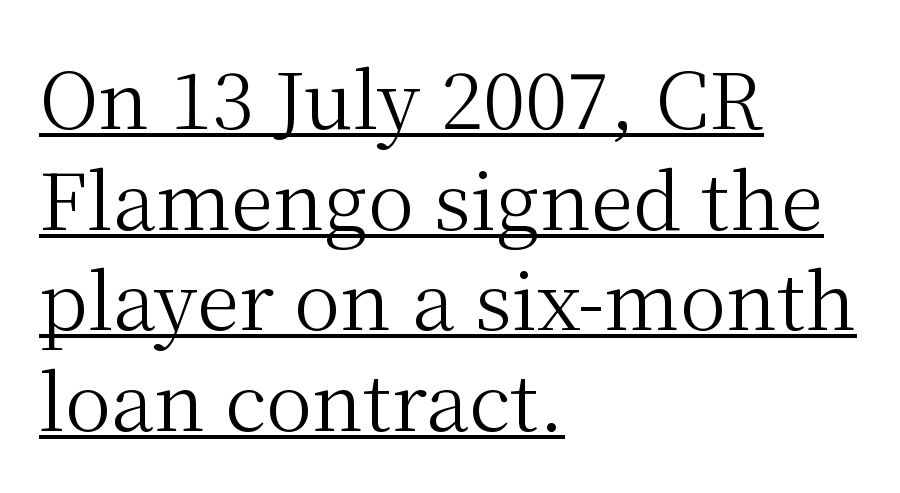
{"serif": "yes", "italic": "no", "bold": "no", "weight": "regular", "width": "normal", "stroke_contrast": "medium", "x_height": "medium", "monospaced": "no", "underline": "yes", "align": "left", "line_spacing": "normal", "line_spacing_ratio": 1.29, "letter_spacing": "normal", "letter_spacing_em": 0.0, "glyph_px": 78}
